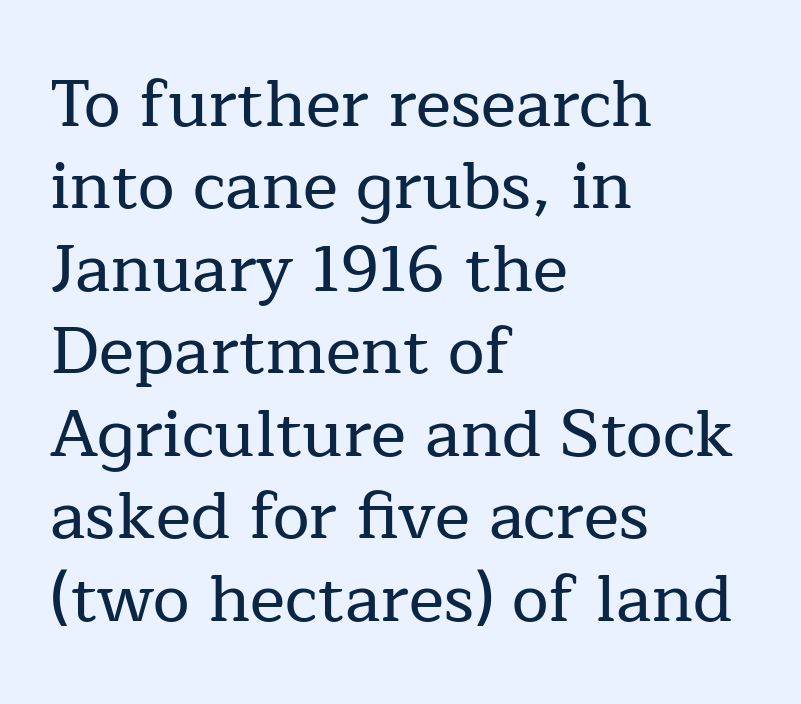
Q: Is the text italic (slanted)? A: No, it is upright.
Q: Is the typeface a serif or a sans-serif typeface? A: Serif.
Q: Is the text underlined? A: No.
Q: How is the paragraph aligned? A: Left-aligned.
Q: Is the spacing between letters normal or unusually wide? A: Normal.
Q: Is the spacing between lines tight, normal or loose? A: Normal.
Q: Width (condensed, normal, or wide)? A: Normal.
Q: Stroke contrast? A: Low.
Q: x-height? A: Medium.
Q: Monospaced? A: No.
